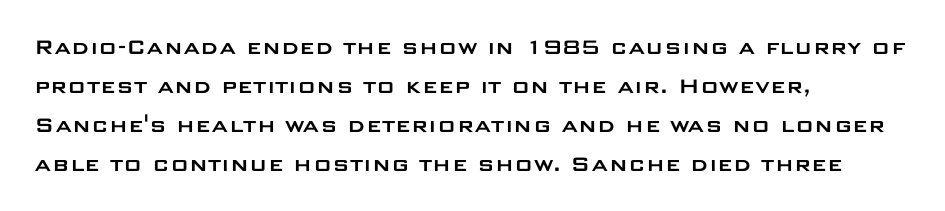
The image shows 25 px text type, upright; set left-aligned, normal line spacing (1.56x), normal letter spacing, not underlined.
